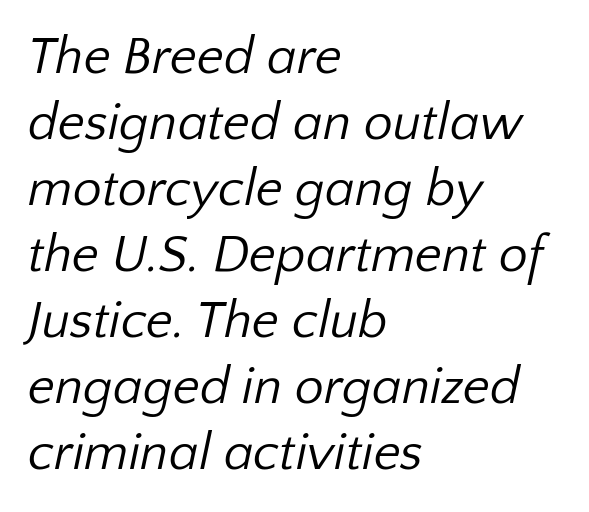
The image shows 52 px regular-weight sans-serif type; set left-aligned, normal line spacing (1.27x), normal letter spacing, not underlined; low stroke contrast and a medium x-height.
